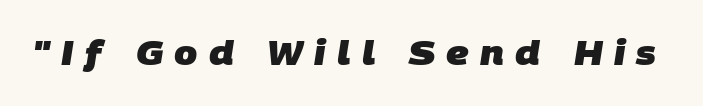
{"serif": "no", "bold": "yes", "weight": "heavy", "width": "normal", "stroke_contrast": "low", "x_height": "large", "monospaced": "no", "underline": "no", "letter_spacing": "wide", "letter_spacing_em": 0.34, "glyph_px": 33}
